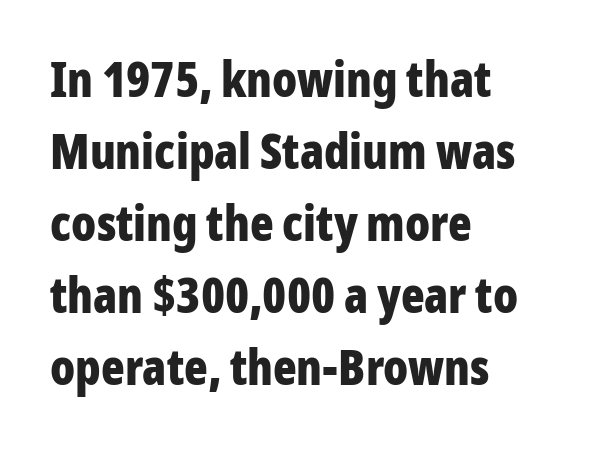
The image shows 49 px bold, condensed sans-serif type, upright; set left-aligned, normal line spacing (1.47x), normal letter spacing, not underlined; low stroke contrast and a medium x-height.
